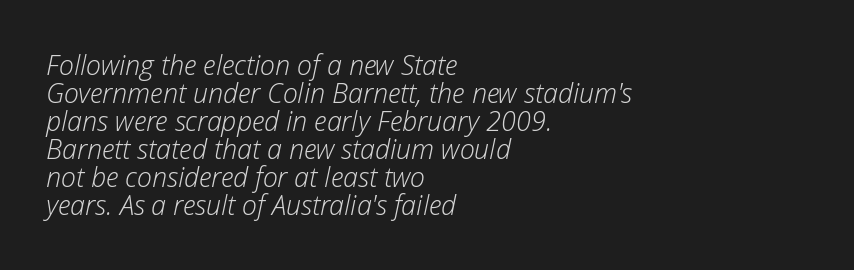
{"italic": "yes", "lean": "right", "slant_degrees": 12, "bold": "no", "underline": "no", "align": "left", "line_spacing": "tight", "line_spacing_ratio": 1.04, "letter_spacing": "normal", "letter_spacing_em": 0.0, "glyph_px": 27}
